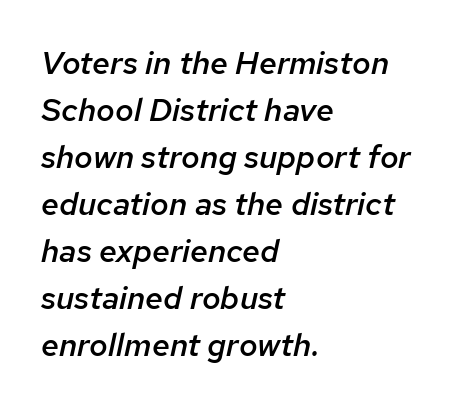
The image shows 32 px semibold type, italic (leaning right); set left-aligned, normal line spacing (1.47x), normal letter spacing, not underlined; low stroke contrast and a medium x-height.
